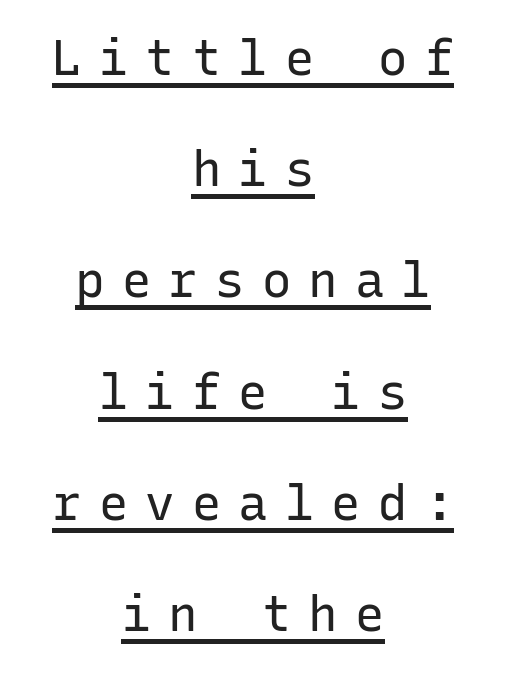
Weight: not bold — regular or lighter. Loose tracking; the words dissolve into strings of separated letters. This rendering employs a face without finishing strokes, i.e., a sans-serif. Italic? Not at all — the glyphs are vertical. Successive baselines arrive slowly, with a big drop between each.
